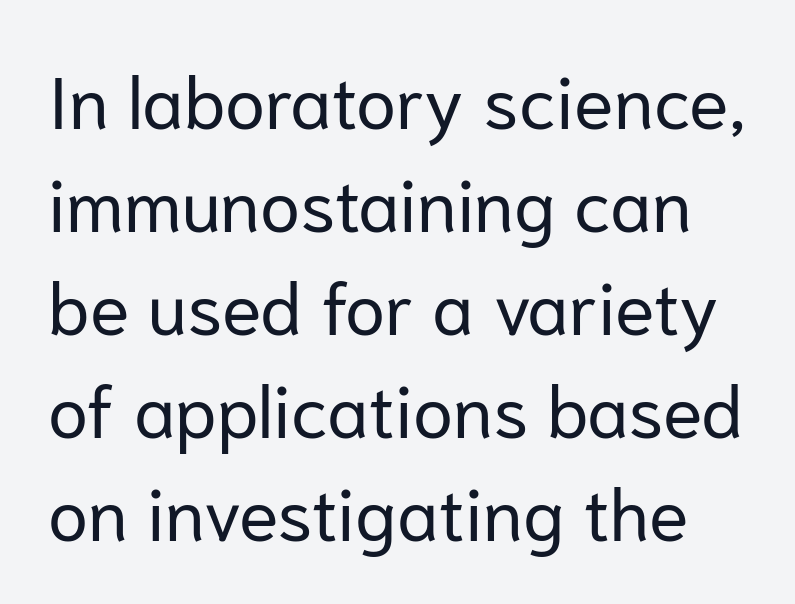
Q: Is the text bold? A: No.
Q: Is the text italic (slanted)? A: No, it is upright.
Q: Is the typeface a serif or a sans-serif typeface? A: Sans-serif.
Q: Is the text underlined? A: No.
Q: Is the spacing between letters normal or unusually wide? A: Normal.
Q: Is the spacing between lines tight, normal or loose? A: Normal.
Q: Width (condensed, normal, or wide)? A: Normal.
Q: Stroke contrast? A: Low.
Q: x-height? A: Medium.
Q: Monospaced? A: No.
